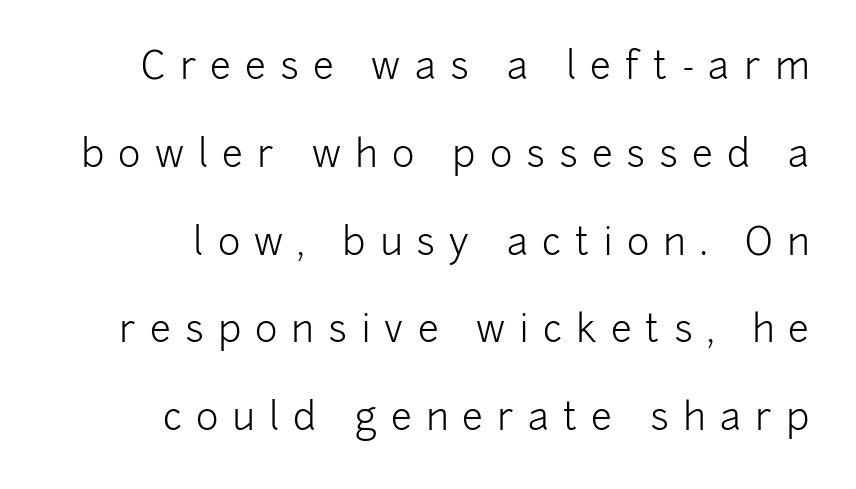
How are the letters spaced? Widely, with obvious added tracking. Grotesque or geometric, the face here clearly has no serifs. The font sits on the lighter half of the weight spectrum, regular included. Words float on clear page, feet unadorned.
